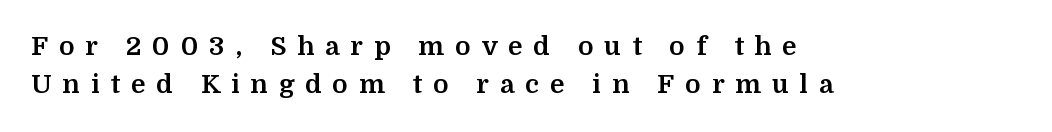
{"italic": "no", "bold": "yes", "underline": "no", "align": "left", "line_spacing": "normal", "line_spacing_ratio": 1.47, "letter_spacing": "wide", "letter_spacing_em": 0.42, "glyph_px": 26}
